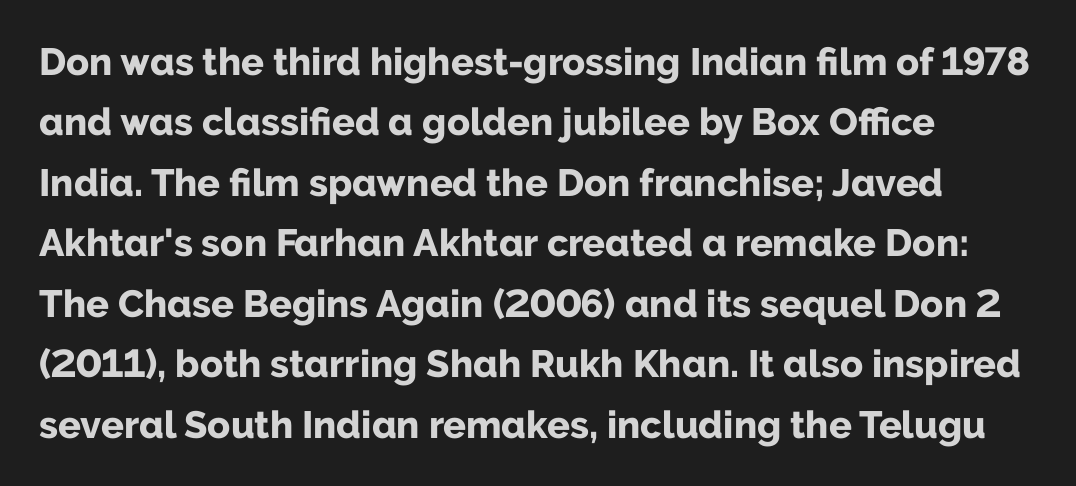
Normally led — the rows are evenly, conventionally spaced. The text was rendered using a sans face with plain stroke endings. Do the characters align in a grid? No, the font is proportional. Notice how thick the strokes are: this is what a full bold looks like. What stands out about the letter spacing? Nothing — it is the standard amount.
